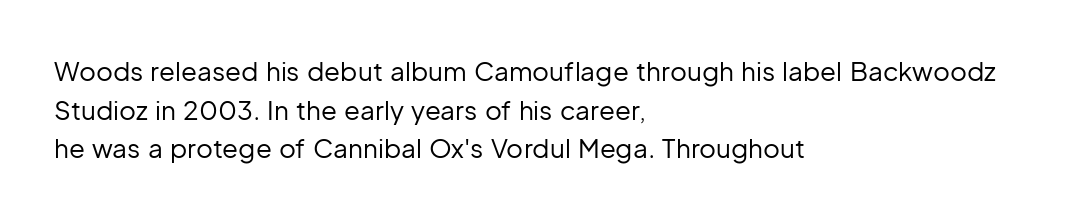
Posture: vertical. The weight tops out at a normal text grade. Words appear dense and cohesive because spacing is normal. If you drew a ruler down the left edge, every line would touch it. Line spacing here is normal. Underline: absent.
